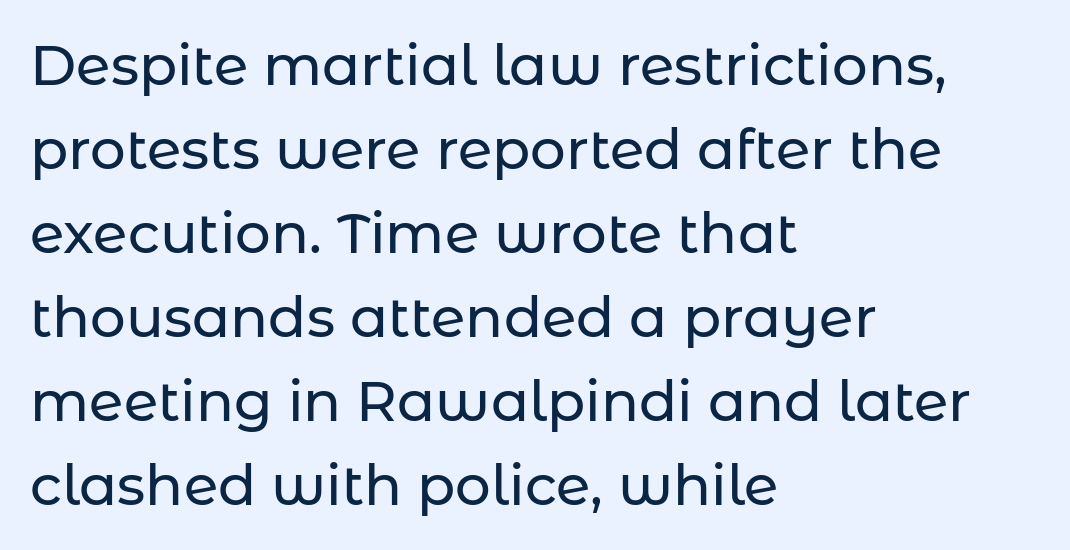
{"serif": "no", "italic": "no", "width": "normal", "stroke_contrast": "low", "x_height": "medium", "monospaced": "no", "underline": "no", "align": "left", "line_spacing": "normal", "line_spacing_ratio": 1.5, "letter_spacing": "normal", "letter_spacing_em": 0.0, "glyph_px": 56}
